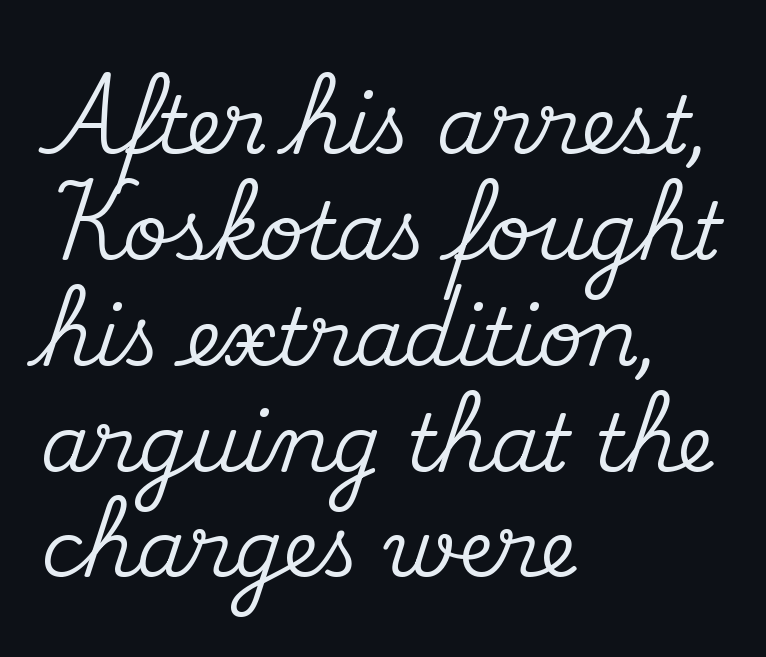
The image shows 79 px serif type; set left-aligned, normal line spacing (1.34x), normal letter spacing, not underlined; medium stroke contrast and a small x-height.
